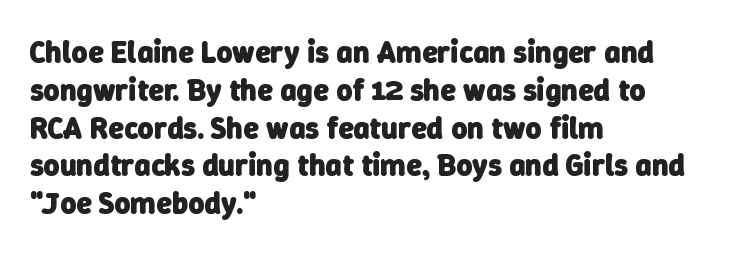
The image shows 31 px heavy sans-serif type; set left-aligned, line spacing 1.22x, normal letter spacing, not underlined; low stroke contrast and a medium x-height.
